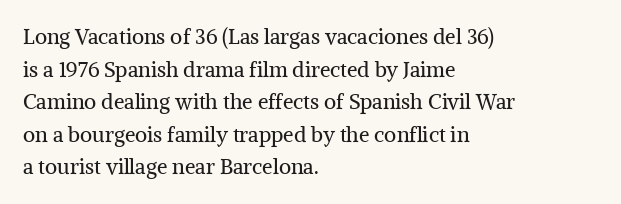
Q: Is the text bold? A: No.
Q: Is the text italic (slanted)? A: No, it is upright.
Q: Is the text underlined? A: No.
Q: How is the paragraph aligned? A: Left-aligned.
Q: Is the spacing between letters normal or unusually wide? A: Normal.
Q: Is the spacing between lines tight, normal or loose? A: Normal.
